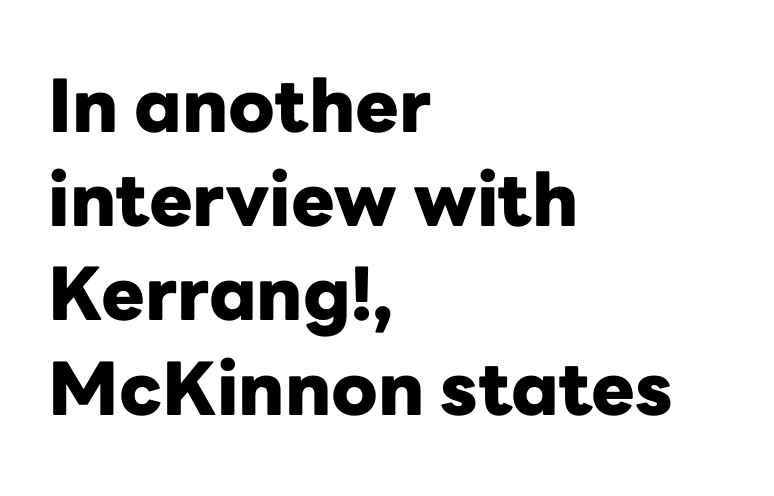
Q: Is the text bold? A: Yes.
Q: Is the text italic (slanted)? A: No, it is upright.
Q: Is the typeface a serif or a sans-serif typeface? A: Sans-serif.
Q: Is the text underlined? A: No.
Q: How is the paragraph aligned? A: Left-aligned.
Q: Is the spacing between letters normal or unusually wide? A: Normal.
Q: Is the spacing between lines tight, normal or loose? A: Normal.
Q: Width (condensed, normal, or wide)? A: Normal.
Q: Stroke contrast? A: Low.
Q: x-height? A: Medium.
Q: Monospaced? A: No.
